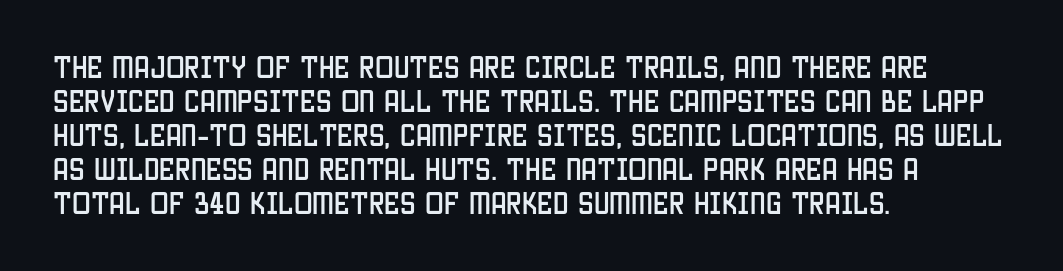
The image shows 25 px text type, upright; set left-aligned, normal line spacing (1.36x), normal letter spacing, not underlined.
